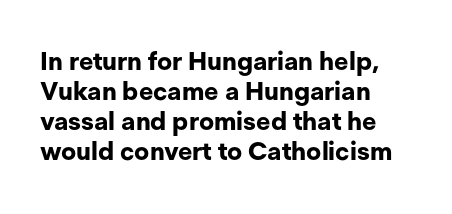
The image shows 25 px bold type, upright; set left-aligned, line spacing 1.2x, normal letter spacing, not underlined.
